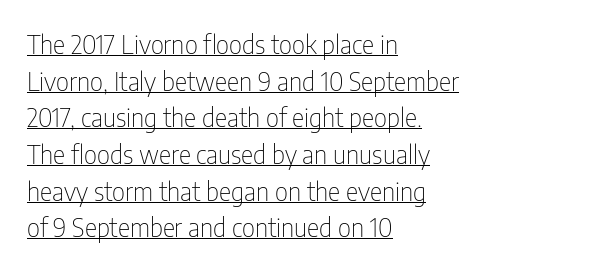
The image shows 26 px text type, upright; set left-aligned, normal line spacing (1.41x), normal letter spacing, underlined.
